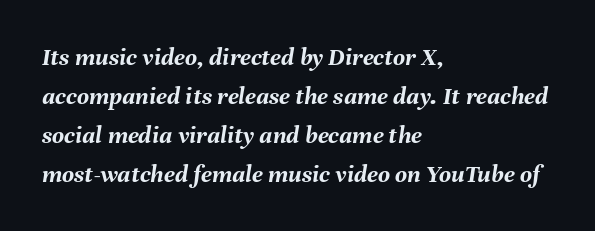
The image shows 26 px bold type, italic (leaning right); set left-aligned, normal line spacing (1.5x), normal letter spacing, not underlined.
